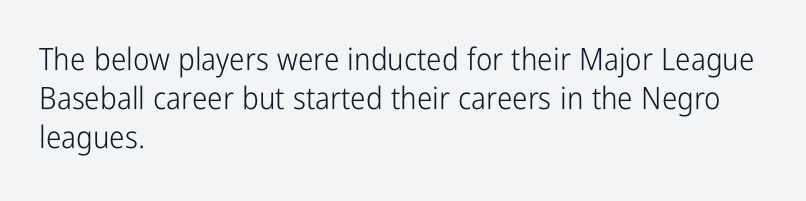
Q: Is the text bold? A: No.
Q: Is the text italic (slanted)? A: No, it is upright.
Q: Is the typeface a serif or a sans-serif typeface? A: Sans-serif.
Q: Is the text underlined? A: No.
Q: How is the paragraph aligned? A: Left-aligned.
Q: Is the spacing between letters normal or unusually wide? A: Normal.
Q: Is the spacing between lines tight, normal or loose? A: Normal.
Q: Width (condensed, normal, or wide)? A: Condensed.
Q: Stroke contrast? A: Low.
Q: x-height? A: Medium.
Q: Monospaced? A: No.
